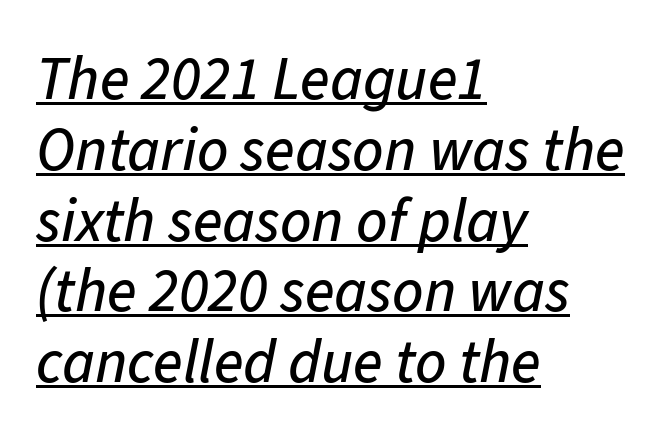
{"italic": "yes", "lean": "right", "slant_degrees": 11, "width": "normal", "stroke_contrast": "low", "x_height": "medium", "monospaced": "no", "underline": "yes", "align": "left", "line_spacing_ratio": 1.16, "letter_spacing": "normal", "letter_spacing_em": 0.0, "glyph_px": 61}
